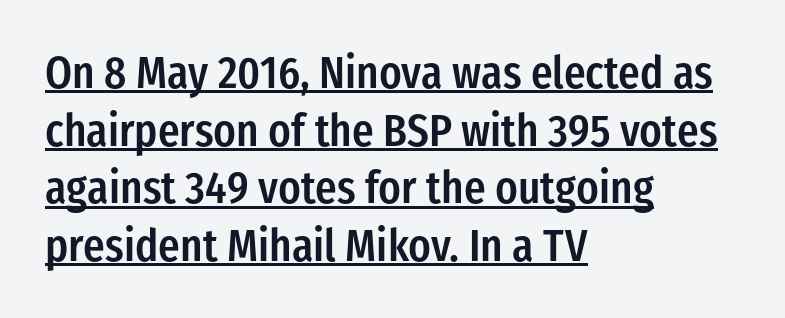
{"serif": "no", "italic": "no", "bold": "semi", "weight": "semibold", "width": "condensed", "stroke_contrast": "low", "x_height": "medium", "monospaced": "no", "underline": "yes", "align": "left", "line_spacing": "normal", "line_spacing_ratio": 1.28, "letter_spacing": "normal", "letter_spacing_em": 0.0, "glyph_px": 45}
